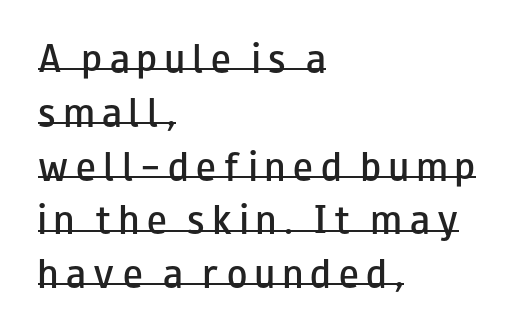
Characters remain perfectly vertical along every line. This rendering uses left alignment, leaving the right contour irregular. In terms of leading, this rendering sits right in the middle. Each letter keeps its own natural width here, so spacing adapts to shape.
